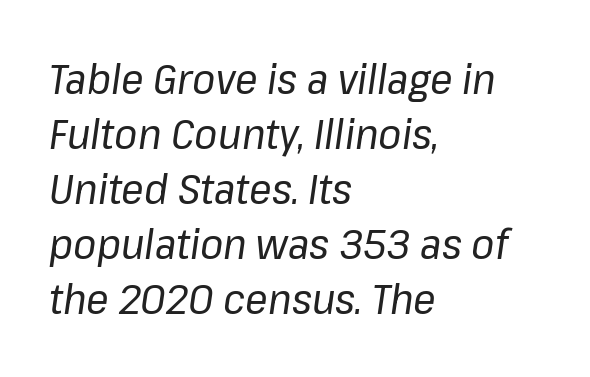
Stems here are at most as thick as an everyday book face. The typesetter chose a ragged-right arrangement here. Quick note: italic. This sample uses plain, unmodified letter spacing. Nobody drew a line under any word here.
